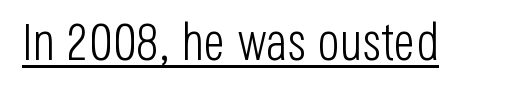
The letters advance in unequal steps, a hallmark of proportional type. Rendered with straight, roman letterforms. Words appear dense and cohesive because spacing is normal. This is not heavy type; no bold has been used. Has an underline been added? It has.
